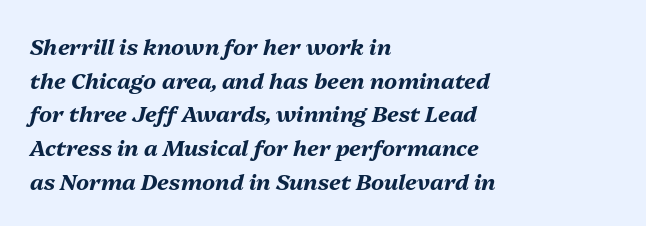
{"italic": "yes", "lean": "right", "slant_degrees": 13, "bold": "yes", "underline": "no", "align": "left", "line_spacing": "normal", "line_spacing_ratio": 1.53, "letter_spacing": "normal", "letter_spacing_em": 0.0, "glyph_px": 22}
